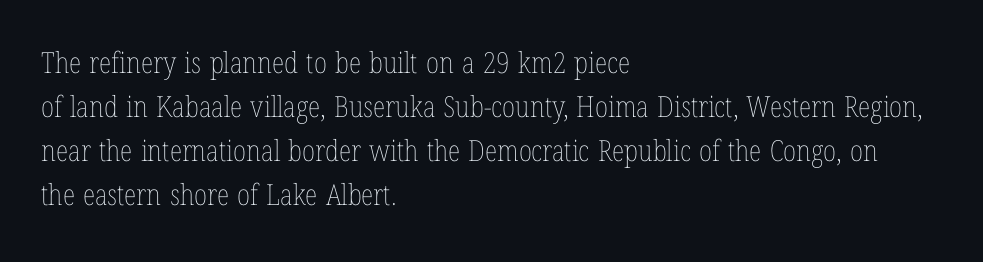
{"italic": "no", "bold": "no", "weight": "thin", "width": "condensed", "stroke_contrast": "low", "x_height": "medium", "monospaced": "no", "underline": "no", "align": "left", "line_spacing": "normal", "line_spacing_ratio": 1.52, "letter_spacing": "normal", "letter_spacing_em": 0.0, "glyph_px": 29}
